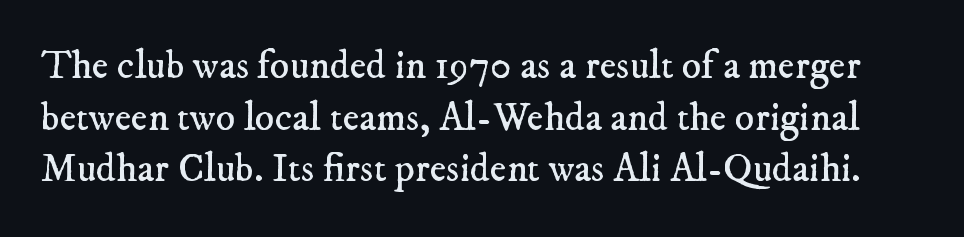
The image shows 40 px regular-weight serif type; set normal line spacing (1.29x), normal letter spacing, not underlined; low stroke contrast and a small x-height.
